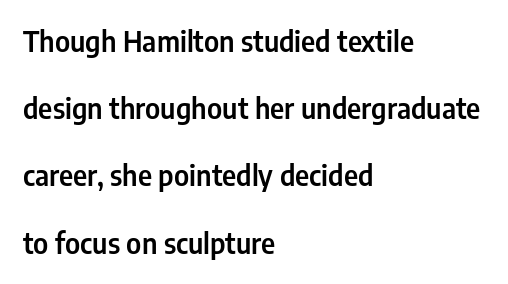
Q: Is the text italic (slanted)? A: No, it is upright.
Q: Is the typeface a serif or a sans-serif typeface? A: Sans-serif.
Q: Is the text underlined? A: No.
Q: How is the paragraph aligned? A: Left-aligned.
Q: Is the spacing between letters normal or unusually wide? A: Normal.
Q: Is the spacing between lines tight, normal or loose? A: Loose.
Q: Width (condensed, normal, or wide)? A: Condensed.
Q: Stroke contrast? A: Low.
Q: x-height? A: Medium.
Q: Monospaced? A: No.
